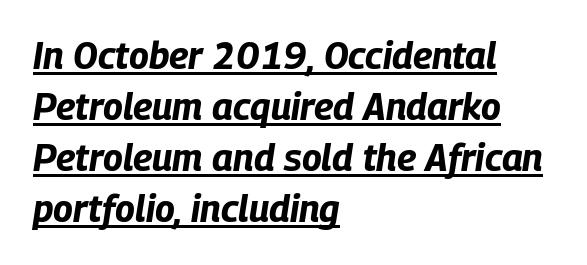
Q: Is the text bold? A: Yes.
Q: Is the text italic (slanted)? A: Yes, it leans right by about 9 degrees.
Q: Is the text underlined? A: Yes.
Q: How is the paragraph aligned? A: Left-aligned.
Q: Is the spacing between letters normal or unusually wide? A: Normal.
Q: Is the spacing between lines tight, normal or loose? A: Normal.
Q: Width (condensed, normal, or wide)? A: Condensed.
Q: Stroke contrast? A: Low.
Q: x-height? A: Large.
Q: Monospaced? A: No.
